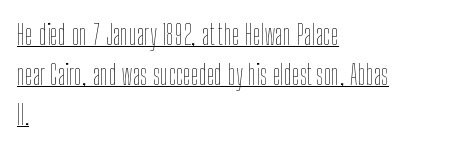
Q: Is the text bold? A: No.
Q: Is the text italic (slanted)? A: No, it is upright.
Q: Is the text underlined? A: Yes.
Q: How is the paragraph aligned? A: Left-aligned.
Q: Is the spacing between letters normal or unusually wide? A: Normal.
Q: Is the spacing between lines tight, normal or loose? A: Normal.
Q: Width (condensed, normal, or wide)? A: Condensed.
Q: Stroke contrast? A: Low.
Q: x-height? A: Medium.
Q: Monospaced? A: No.
